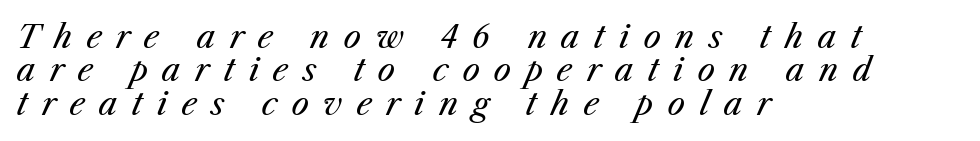
Think of a printed novel: that variable character pitch is what you see here. Every row of glyphs begins at an identical x-position on the left. One glance says dense: line gaps are narrower than usual. The space beneath each line is pristine and unruled.
